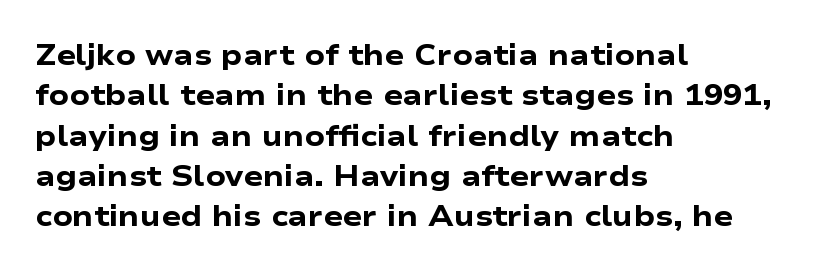
Q: Is the text bold? A: Yes.
Q: Is the text italic (slanted)? A: No, it is upright.
Q: Is the typeface a serif or a sans-serif typeface? A: Sans-serif.
Q: Is the text underlined? A: No.
Q: How is the paragraph aligned? A: Left-aligned.
Q: Is the spacing between letters normal or unusually wide? A: Normal.
Q: Is the spacing between lines tight, normal or loose? A: Normal.
Q: Width (condensed, normal, or wide)? A: Wide.
Q: Stroke contrast? A: Low.
Q: x-height? A: Medium.
Q: Monospaced? A: No.
